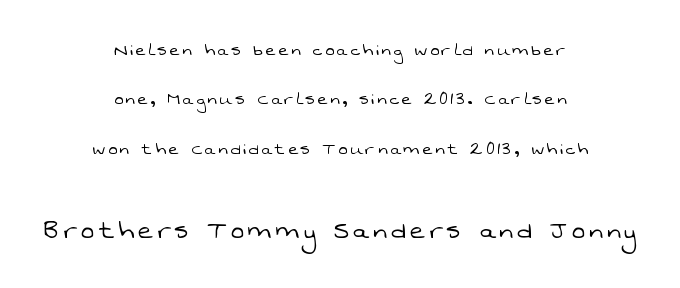
{"serif": "no", "bold": "no", "weight": "light", "width": "normal", "stroke_contrast": "low", "x_height": "medium", "monospaced": "no", "underline": "no", "align": "center", "line_spacing": "loose", "line_spacing_ratio": 2.35, "larger_block": "second", "size_ratio": 1.48, "glyph_px": 31}
